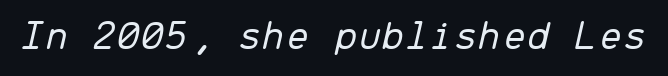
{"italic": "yes", "lean": "right", "slant_degrees": 13, "bold": "no", "weight": "light", "width": "normal", "stroke_contrast": "low", "x_height": "medium", "monospaced": "yes", "underline": "no", "letter_spacing": "normal", "letter_spacing_em": 0.0, "glyph_px": 43}
